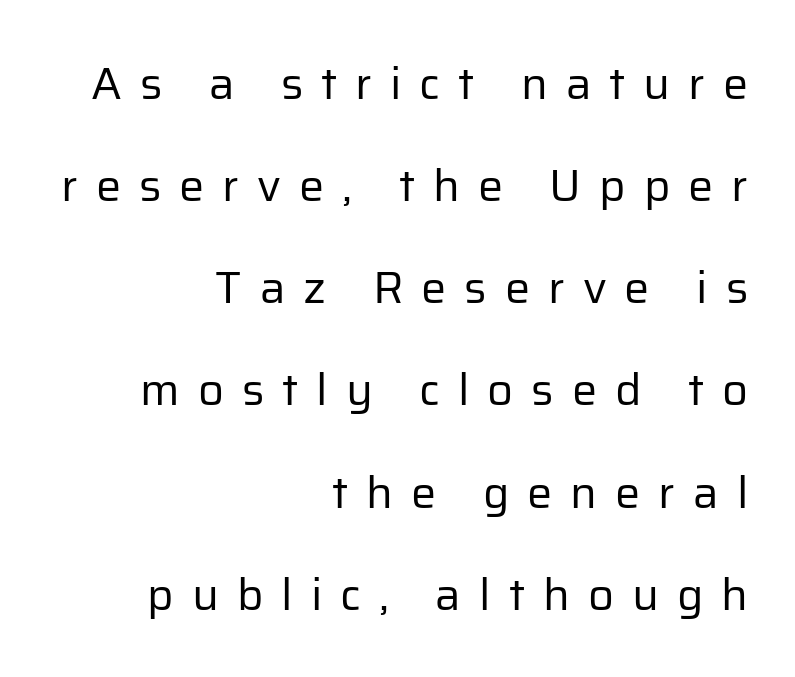
Q: Is the text bold? A: No.
Q: Is the text italic (slanted)? A: No, it is upright.
Q: Is the typeface a serif or a sans-serif typeface? A: Sans-serif.
Q: Is the text underlined? A: No.
Q: How is the paragraph aligned? A: Right-aligned.
Q: Is the spacing between letters normal or unusually wide? A: Unusually wide.
Q: Is the spacing between lines tight, normal or loose? A: Loose.
Q: Width (condensed, normal, or wide)? A: Normal.
Q: Stroke contrast? A: Low.
Q: x-height? A: Medium.
Q: Monospaced? A: No.
